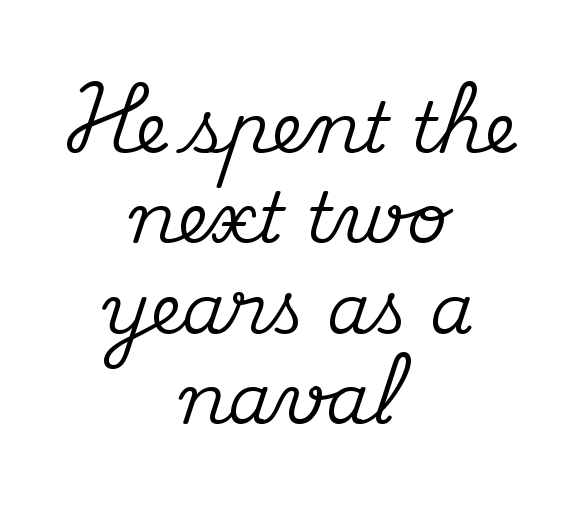
{"serif": "yes", "width": "normal", "stroke_contrast": "medium", "x_height": "small", "monospaced": "no", "underline": "no", "align": "center", "line_spacing": "normal", "line_spacing_ratio": 1.29, "letter_spacing": "normal", "letter_spacing_em": 0.0, "glyph_px": 70}
